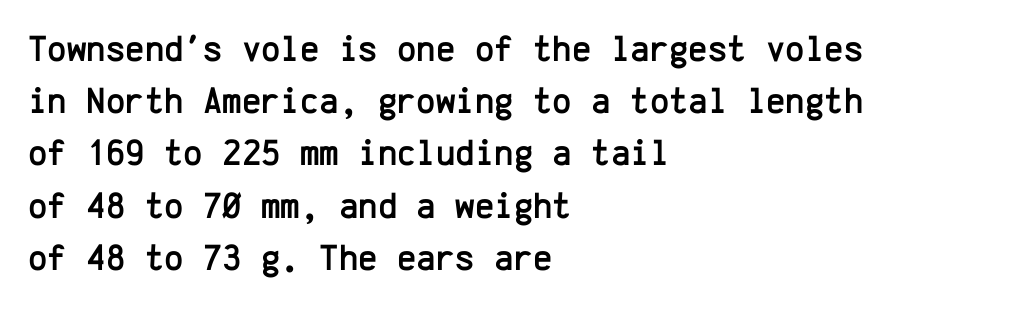
The rendering uses typewriter-style spacing with identical character cells. Layout note: lines flush left. The text was rendered using a sans face with plain stroke endings. The rendering uses a moderate line-height, typical for paragraphs. Honestly, the letter spacing is just normal — you wouldn't notice it. Check under the words: just untouched page.
